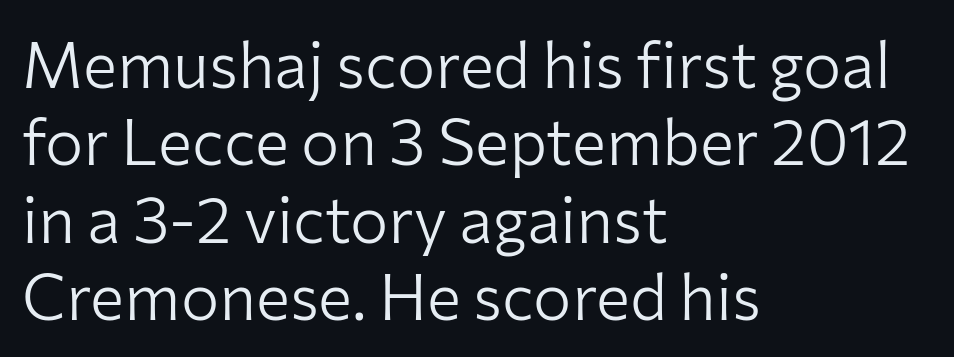
The image shows 64 px light sans-serif type, upright; set left-aligned, line spacing 1.21x, normal letter spacing, not underlined; low stroke contrast and a medium x-height.
